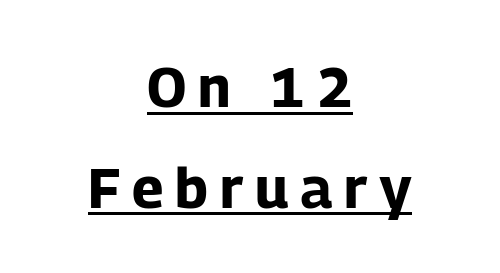
The image shows 56 px bold sans-serif type, upright; set centered, line spacing 1.8x, unusually wide letter spacing (+0.21 em), underlined; low stroke contrast and a medium x-height.
